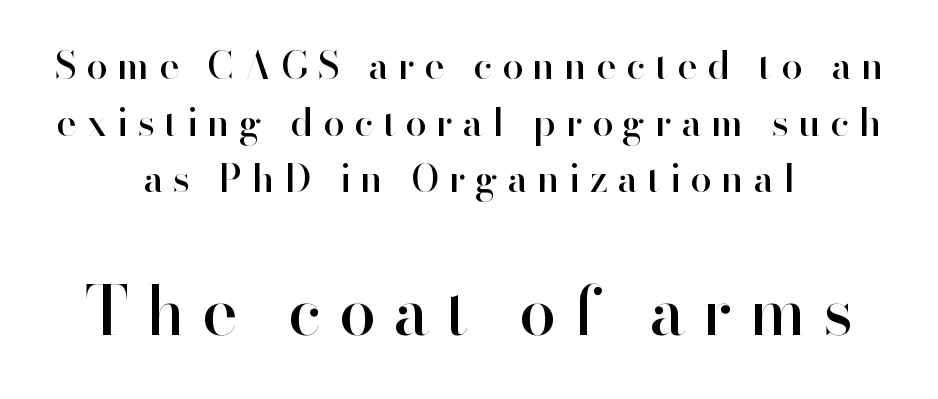
{"serif": "no", "italic": "no", "width": "normal", "stroke_contrast": "high", "x_height": "small", "monospaced": "no", "underline": "no", "align": "center", "line_spacing": "normal", "line_spacing_ratio": 1.49, "letter_spacing": "wide", "letter_spacing_em": 0.25, "larger_block": "second", "size_ratio": 1.76, "glyph_px": 67}
